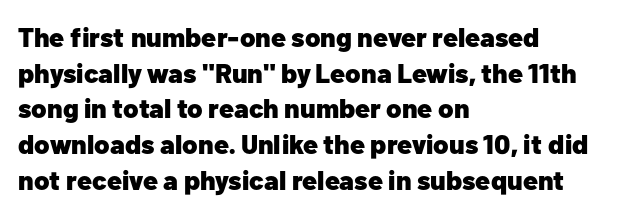
A typesetter would call this leading conventional body-copy spacing. Standard letterfit; no display-style spreading of the glyphs. The axis of the letterforms is exactly vertical. Typeset ragged right — the left edge is the straight one. Clear beneath every line of the passage. Each glyph is drawn with heavy, bold strokes.
